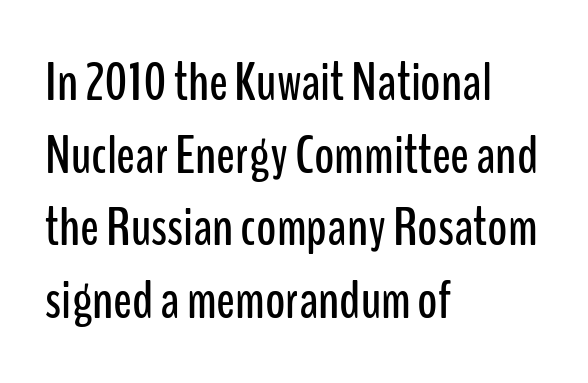
The image shows 55 px condensed sans-serif type, upright; set left-aligned, normal line spacing (1.32x), normal letter spacing, not underlined; low stroke contrast and a medium x-height.
